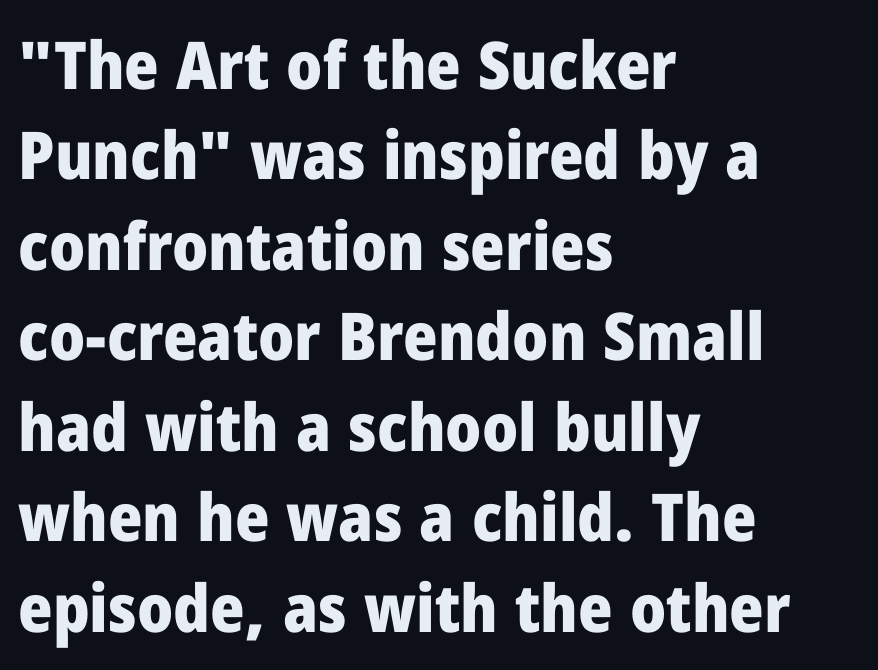
Think of a printed novel: that variable character pitch is what you see here. Characters follow at the spacing the type designer built in. The rendering uses a moderate line-height, typical for paragraphs. The characters look thick and weighty, a clear bold.
